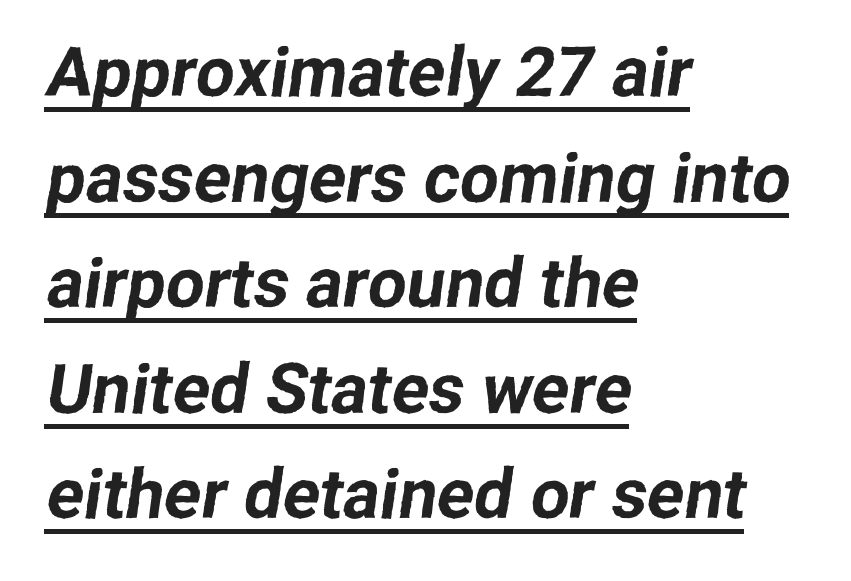
{"serif": "no", "width": "normal", "stroke_contrast": "low", "x_height": "medium", "monospaced": "no", "underline": "yes", "align": "left", "line_spacing": "normal", "line_spacing_ratio": 1.53, "letter_spacing": "normal", "letter_spacing_em": 0.0, "glyph_px": 69}
